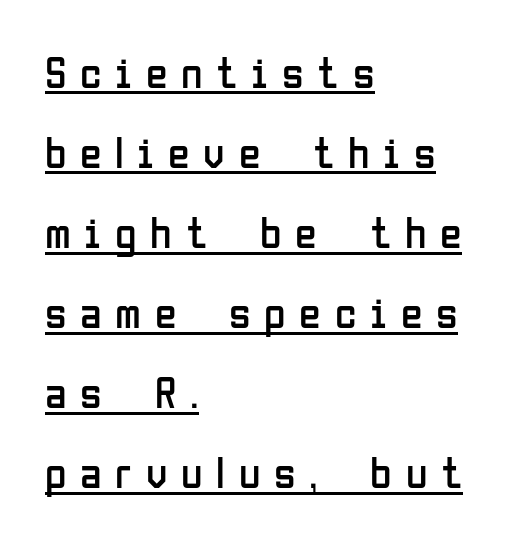
The image shows 44 px regular-weight, condensed sans-serif type, upright; set left-aligned, line spacing 1.82x, unusually wide letter spacing (+0.31 em), underlined; low stroke contrast and a medium x-height.
